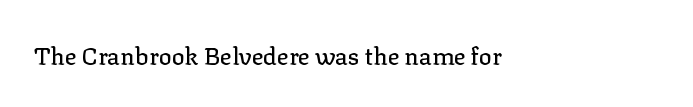
Q: Is the text italic (slanted)? A: No, it is upright.
Q: Is the text underlined? A: No.
Q: How is the paragraph aligned? A: Left-aligned.
Q: Is the spacing between letters normal or unusually wide? A: Normal.
